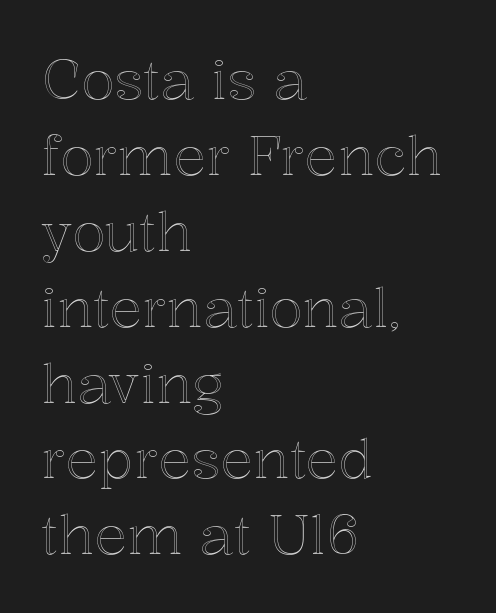
Q: Is the text italic (slanted)? A: No, it is upright.
Q: Is the text underlined? A: No.
Q: How is the paragraph aligned? A: Left-aligned.
Q: Is the spacing between letters normal or unusually wide? A: Normal.
Q: Is the spacing between lines tight, normal or loose? A: Normal.
Q: Width (condensed, normal, or wide)? A: Normal.
Q: x-height? A: Medium.
Q: Monospaced? A: No.
